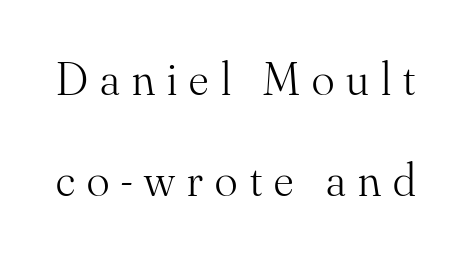
The image shows 47 px light serif type, upright; set loose line spacing (2.14x), unusually wide letter spacing (+0.26 em), not underlined; medium stroke contrast and a small x-height.
